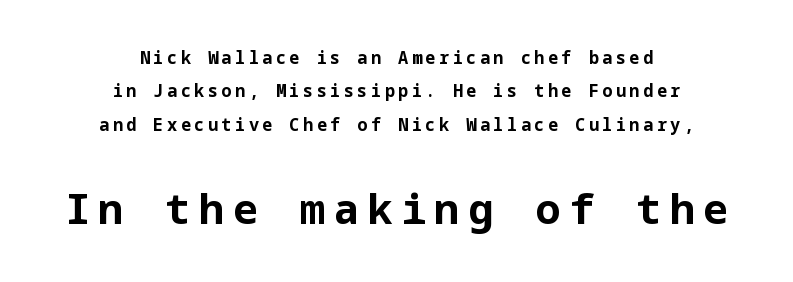
Q: Is the text bold? A: Yes.
Q: Is the text italic (slanted)? A: No, it is upright.
Q: Is the typeface a serif or a sans-serif typeface? A: Sans-serif.
Q: Is the text underlined? A: No.
Q: How is the paragraph aligned? A: Centered.
Q: Is the spacing between letters normal or unusually wide? A: Unusually wide.
Q: Is the spacing between lines tight, normal or loose? A: Loose.
Q: Which block of text is set in a larger size, the first (top) or the second (bottom)? A: The second (bottom) one.
Q: Width (condensed, normal, or wide)? A: Normal.
Q: Stroke contrast? A: Low.
Q: x-height? A: Medium.
